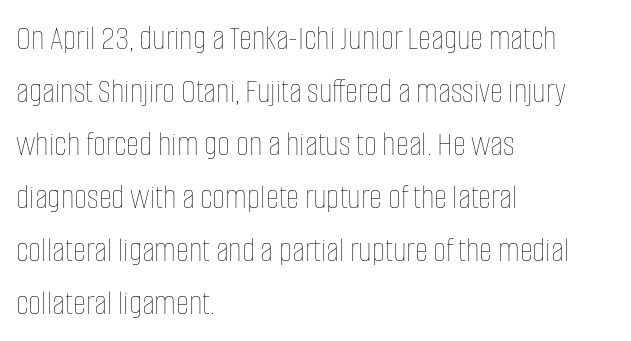
Q: Is the text bold? A: No.
Q: Is the text italic (slanted)? A: No, it is upright.
Q: Is the text underlined? A: No.
Q: How is the paragraph aligned? A: Left-aligned.
Q: Is the spacing between letters normal or unusually wide? A: Normal.
Q: Is the spacing between lines tight, normal or loose? A: Normal.
Q: Width (condensed, normal, or wide)? A: Condensed.
Q: Stroke contrast? A: Low.
Q: x-height? A: Large.
Q: Monospaced? A: No.
